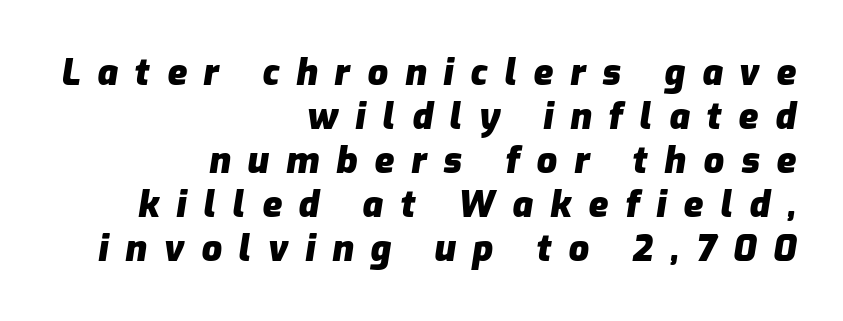
{"italic": "yes", "lean": "right", "slant_degrees": 9, "bold": "yes", "weight": "heavy", "width": "normal", "stroke_contrast": "low", "x_height": "medium", "monospaced": "no", "underline": "no", "align": "right", "line_spacing_ratio": 1.22, "letter_spacing": "wide", "letter_spacing_em": 0.47, "glyph_px": 36}
